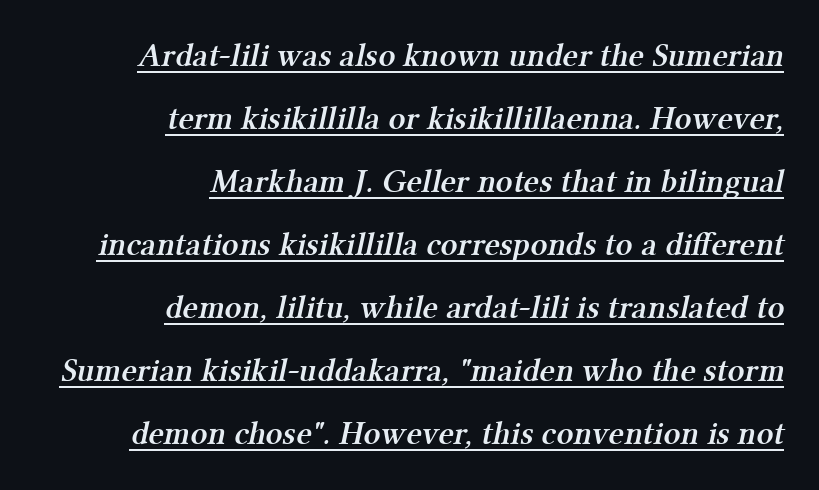
{"serif": "yes", "bold": "semi", "weight": "semibold", "width": "normal", "stroke_contrast": "medium", "x_height": "medium", "monospaced": "no", "underline": "yes", "align": "right", "line_spacing": "loose", "line_spacing_ratio": 1.91, "letter_spacing": "normal", "letter_spacing_em": 0.0, "glyph_px": 33}
